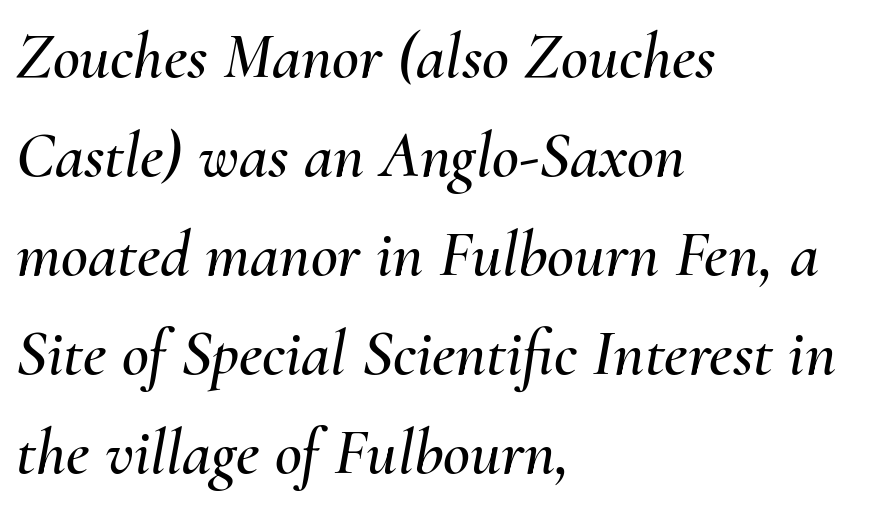
Q: Is the text italic (slanted)? A: Yes, it leans right by about 10 degrees.
Q: Is the text underlined? A: No.
Q: How is the paragraph aligned? A: Left-aligned.
Q: Is the spacing between letters normal or unusually wide? A: Normal.
Q: Is the spacing between lines tight, normal or loose? A: Normal.
Q: Width (condensed, normal, or wide)? A: Normal.
Q: Stroke contrast? A: Medium.
Q: x-height? A: Small.
Q: Monospaced? A: No.
